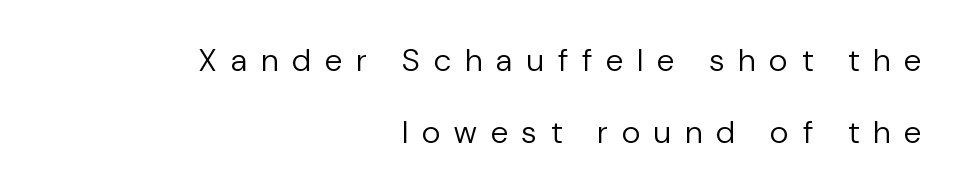
Vertical spacing — loose. A typesetter would call this proportional, since set widths differ per character. The letters carry no serifs — their stems end cleanly without finishing strokes. The lettering holds an erect, upright posture throughout. The weight would be labelled regular, book, light, or lighter still. The zone under the glyphs is completely vacant.
